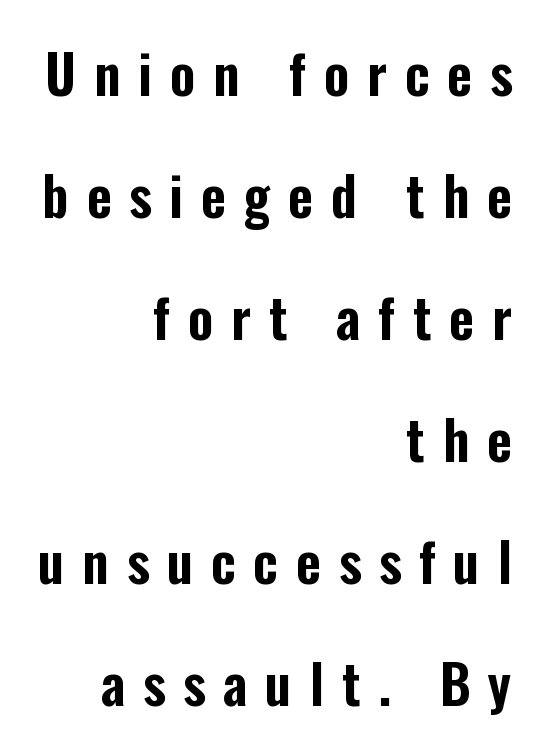
The area under the type is left untouched. Every stem runs plumb, perpendicular to the baseline. The face used here is rendered with a markedly widened letterfit. Varying glyph widths throughout — classic text-font behaviour.
